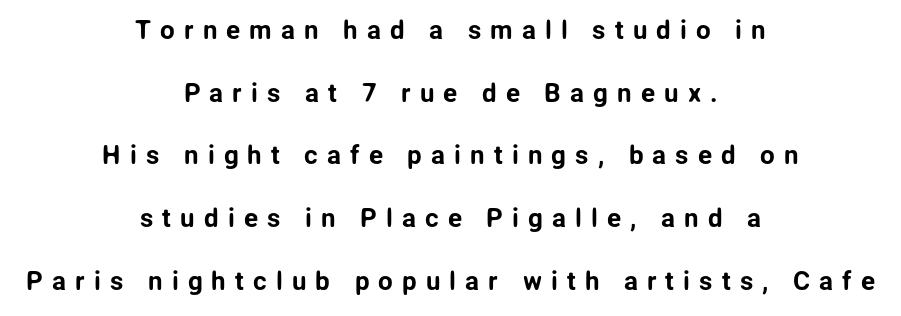
{"italic": "no", "underline": "no", "align": "center", "line_spacing": "loose", "line_spacing_ratio": 2.41, "letter_spacing": "wide", "letter_spacing_em": 0.35, "glyph_px": 26}
